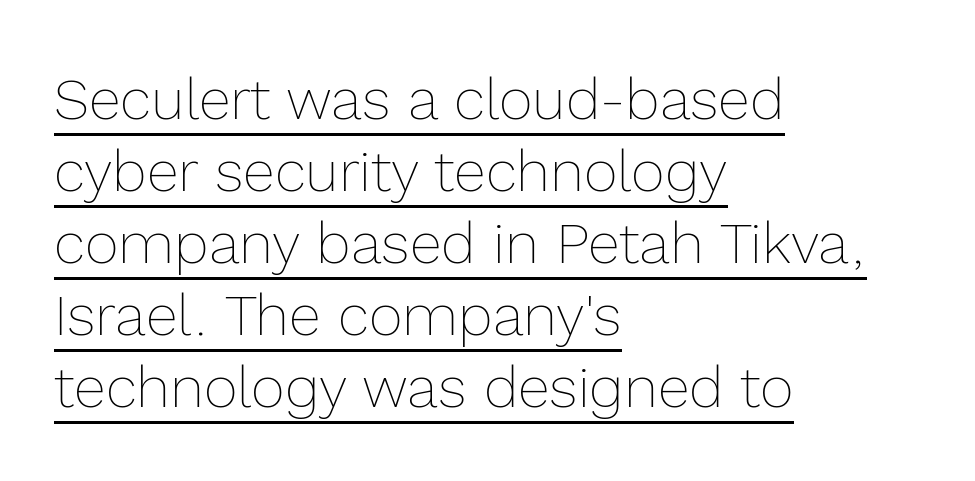
Q: Is the text bold? A: No.
Q: Is the text italic (slanted)? A: No, it is upright.
Q: Is the text underlined? A: Yes.
Q: How is the paragraph aligned? A: Left-aligned.
Q: Is the spacing between letters normal or unusually wide? A: Normal.
Q: Width (condensed, normal, or wide)? A: Normal.
Q: x-height? A: Medium.
Q: Monospaced? A: No.
